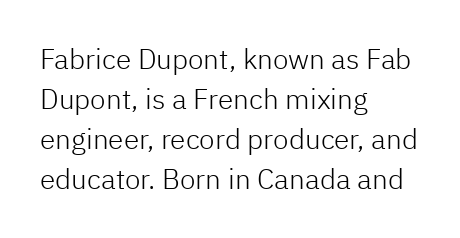
The image shows 28 px light sans-serif type, upright; set left-aligned, normal line spacing (1.43x), normal letter spacing, not underlined; low stroke contrast and a medium x-height.
